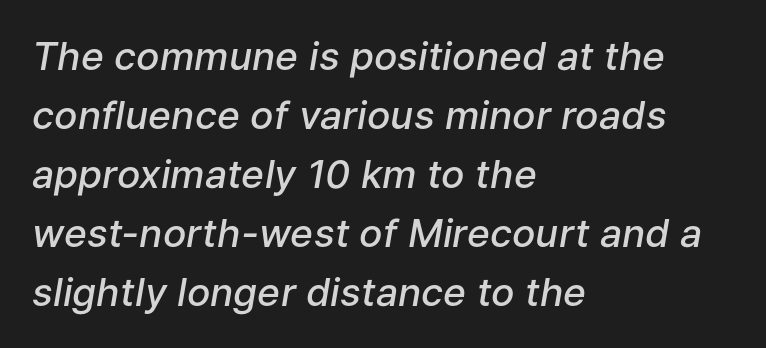
Q: Is the text bold? A: Semi-bold.
Q: Is the text italic (slanted)? A: Yes, it leans right by about 9 degrees.
Q: Is the text underlined? A: No.
Q: How is the paragraph aligned? A: Left-aligned.
Q: Is the spacing between letters normal or unusually wide? A: Normal.
Q: Is the spacing between lines tight, normal or loose? A: Normal.
Q: Width (condensed, normal, or wide)? A: Normal.
Q: Stroke contrast? A: Low.
Q: x-height? A: Medium.
Q: Monospaced? A: No.
